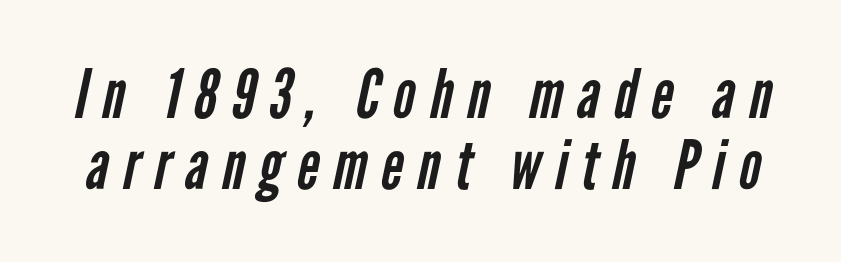
{"serif": "no", "bold": "no", "weight": "regular", "width": "condensed", "stroke_contrast": "low", "x_height": "medium", "monospaced": "no", "underline": "no", "line_spacing": "tight", "line_spacing_ratio": 1.04, "letter_spacing": "wide", "letter_spacing_em": 0.21, "glyph_px": 68}
